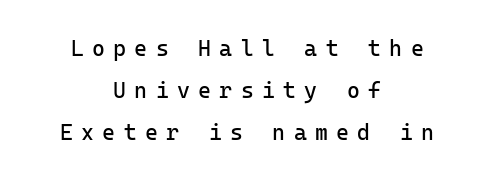
Has an underline been added? It has not. Style check: upright. Display-style spreading of the glyphs; the letterfit is very open. On a weight scale, this lands at 450 or below. Typeset on center — no edge is straight.
